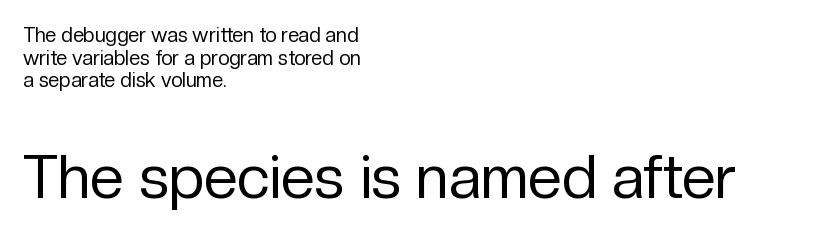
Q: Is the text bold? A: No.
Q: Is the text italic (slanted)? A: No, it is upright.
Q: Is the typeface a serif or a sans-serif typeface? A: Sans-serif.
Q: Is the text underlined? A: No.
Q: How is the paragraph aligned? A: Left-aligned.
Q: Is the spacing between letters normal or unusually wide? A: Normal.
Q: Is the spacing between lines tight, normal or loose? A: Tight.
Q: Which block of text is set in a larger size, the first (top) or the second (bottom)? A: The second (bottom) one.
Q: Width (condensed, normal, or wide)? A: Normal.
Q: Stroke contrast? A: Low.
Q: x-height? A: Medium.
Q: Monospaced? A: No.
